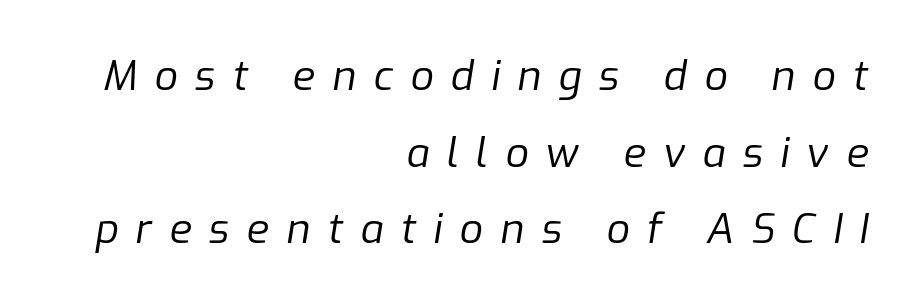
Q: Is the text bold? A: No.
Q: Is the text italic (slanted)? A: Yes, it leans right by about 9 degrees.
Q: Is the text underlined? A: No.
Q: How is the paragraph aligned? A: Right-aligned.
Q: Is the spacing between letters normal or unusually wide? A: Unusually wide.
Q: Width (condensed, normal, or wide)? A: Normal.
Q: Stroke contrast? A: Low.
Q: x-height? A: Medium.
Q: Monospaced? A: No.
